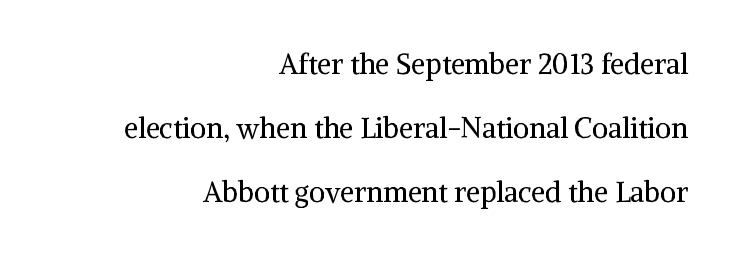
Q: Is the text bold? A: No.
Q: Is the text italic (slanted)? A: No, it is upright.
Q: Is the typeface a serif or a sans-serif typeface? A: Serif.
Q: Is the text underlined? A: No.
Q: How is the paragraph aligned? A: Right-aligned.
Q: Is the spacing between letters normal or unusually wide? A: Normal.
Q: Is the spacing between lines tight, normal or loose? A: Loose.
Q: Width (condensed, normal, or wide)? A: Normal.
Q: Stroke contrast? A: Medium.
Q: x-height? A: Medium.
Q: Monospaced? A: No.
